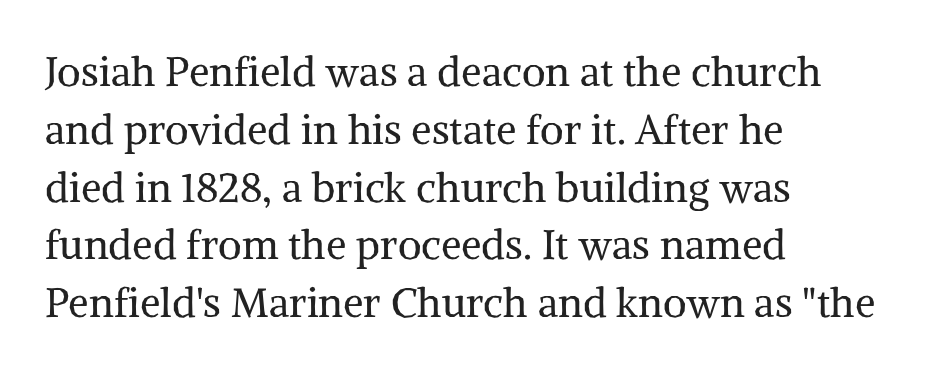
{"serif": "yes", "italic": "no", "bold": "no", "weight": "regular", "width": "normal", "stroke_contrast": "medium", "x_height": "medium", "monospaced": "no", "underline": "no", "align": "left", "line_spacing": "normal", "line_spacing_ratio": 1.41, "letter_spacing": "normal", "letter_spacing_em": 0.0, "glyph_px": 41}
